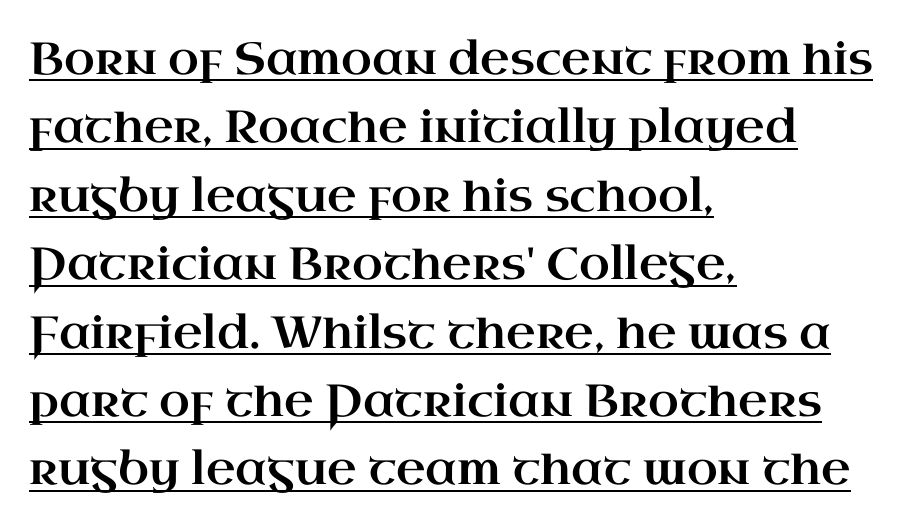
Regarding leading, the lines here are spaced in the standard way. What stands out about the letter spacing? Nothing — it is the standard amount. Old-style or modern, the face here clearly has serifs. Each letter keeps its own natural width here, so spacing adapts to shape. Does the lettering tilt? It doesn't — this is upright. If you drew a ruler down the left edge, every line would touch it.
